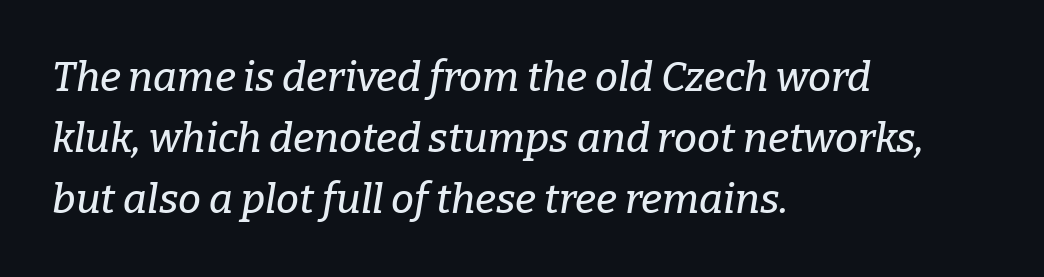
{"serif": "yes", "italic": "yes", "lean": "right", "slant_degrees": 9, "width": "normal", "stroke_contrast": "low", "x_height": "medium", "monospaced": "no", "underline": "no", "align": "left", "line_spacing": "normal", "line_spacing_ratio": 1.49, "letter_spacing": "normal", "letter_spacing_em": 0.0, "glyph_px": 41}
